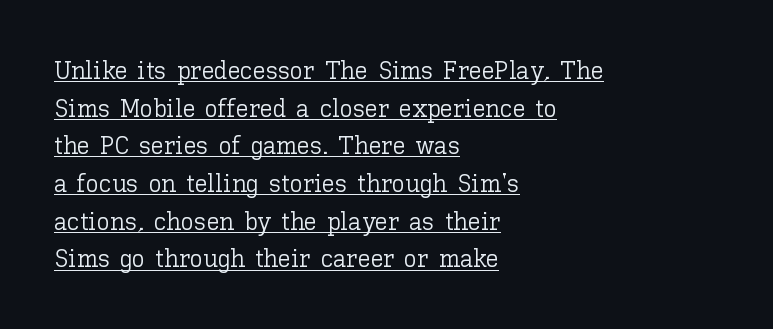
{"italic": "no", "bold": "no", "underline": "yes", "align": "left", "line_spacing": "normal", "line_spacing_ratio": 1.45, "letter_spacing": "normal", "letter_spacing_em": 0.0, "glyph_px": 26}
